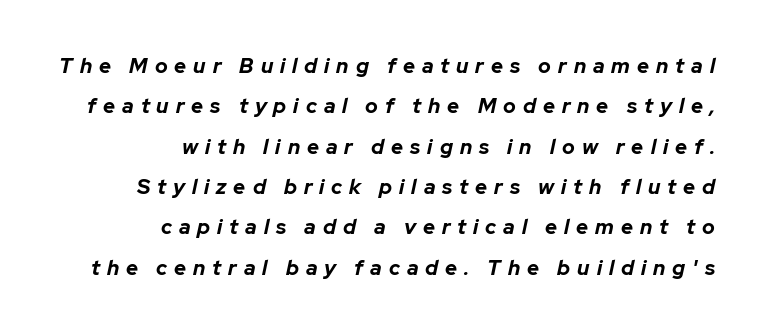
The image shows 21 px bold type, italic (leaning right); set right-aligned, loose line spacing (1.92x), unusually wide letter spacing (+0.33 em), not underlined.
